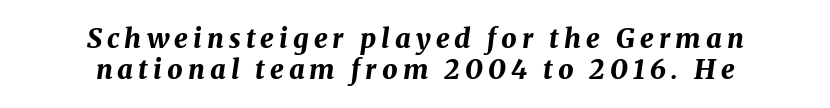
Q: Is the text bold? A: Yes.
Q: Is the text italic (slanted)? A: Yes, it leans right by about 8 degrees.
Q: Is the text underlined? A: No.
Q: How is the paragraph aligned? A: Centered.
Q: Is the spacing between lines tight, normal or loose? A: Tight.
